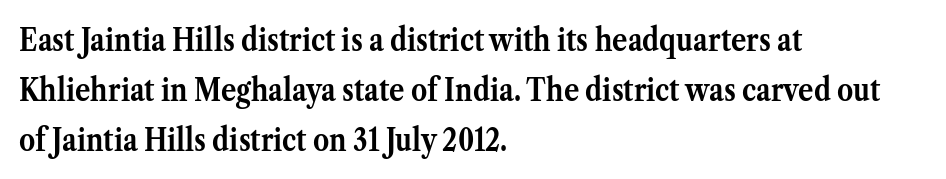
Q: Is the text bold? A: Yes.
Q: Is the text italic (slanted)? A: No, it is upright.
Q: Is the typeface a serif or a sans-serif typeface? A: Serif.
Q: Is the text underlined? A: No.
Q: How is the paragraph aligned? A: Left-aligned.
Q: Is the spacing between letters normal or unusually wide? A: Normal.
Q: Is the spacing between lines tight, normal or loose? A: Normal.
Q: Width (condensed, normal, or wide)? A: Normal.
Q: Stroke contrast? A: Medium.
Q: x-height? A: Medium.
Q: Monospaced? A: No.
